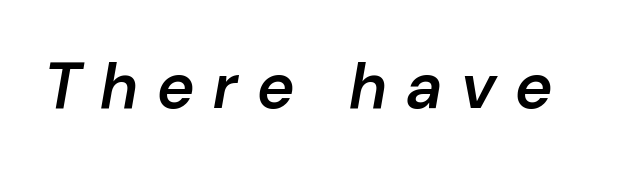
The area under the type is left untouched. The gaps between neighbouring characters are conspicuously large. When letters slant like this, we call the style italic. A typesetter would call this proportional, since set widths differ per character. What weight is shown? A semibold, between regular and bold.
